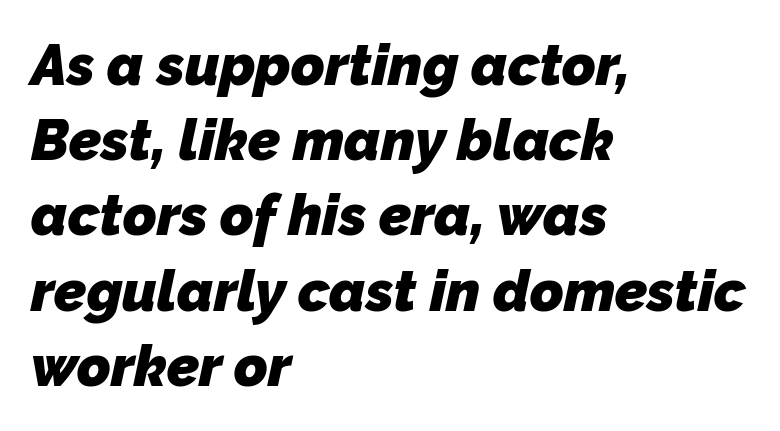
Q: Is the text bold? A: Yes.
Q: Is the typeface a serif or a sans-serif typeface? A: Sans-serif.
Q: Is the text underlined? A: No.
Q: How is the paragraph aligned? A: Left-aligned.
Q: Is the spacing between letters normal or unusually wide? A: Normal.
Q: Is the spacing between lines tight, normal or loose? A: Normal.
Q: Width (condensed, normal, or wide)? A: Normal.
Q: Stroke contrast? A: Low.
Q: x-height? A: Medium.
Q: Monospaced? A: No.
